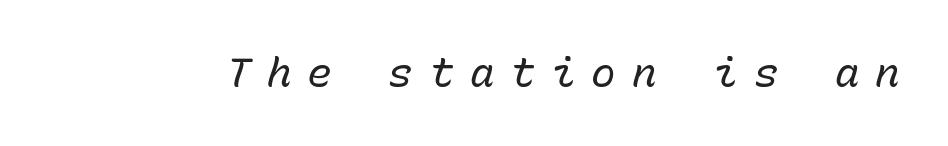
This is not heavy type; no bold has been used. The specimen reads as italic at a glance. The face used here is monospaced, like something from a code editor. Unmarked baselines from the first word to the last. Between one letter and the next there's a generous, obvious gap.
